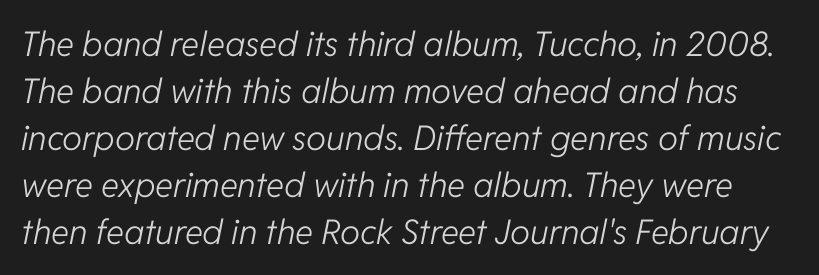
The font sits on the lighter half of the weight spectrum, regular included. Bare-footed words on every line. This sample uses plain, unmodified letter spacing. Every character sits at an angle, as italics do. Leading: standard. Each letter keeps its own natural width here, so spacing adapts to shape.
